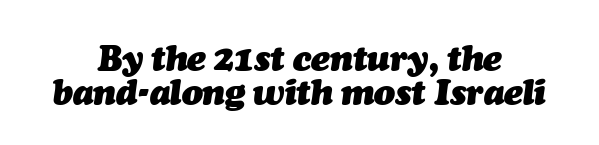
Q: Is the text bold? A: Yes.
Q: Is the text italic (slanted)? A: Yes, it leans right by about 7 degrees.
Q: Is the text underlined? A: No.
Q: How is the paragraph aligned? A: Centered.
Q: Is the spacing between letters normal or unusually wide? A: Normal.
Q: Is the spacing between lines tight, normal or loose? A: Tight.
Q: Width (condensed, normal, or wide)? A: Normal.
Q: Stroke contrast? A: Medium.
Q: x-height? A: Medium.
Q: Monospaced? A: No.
